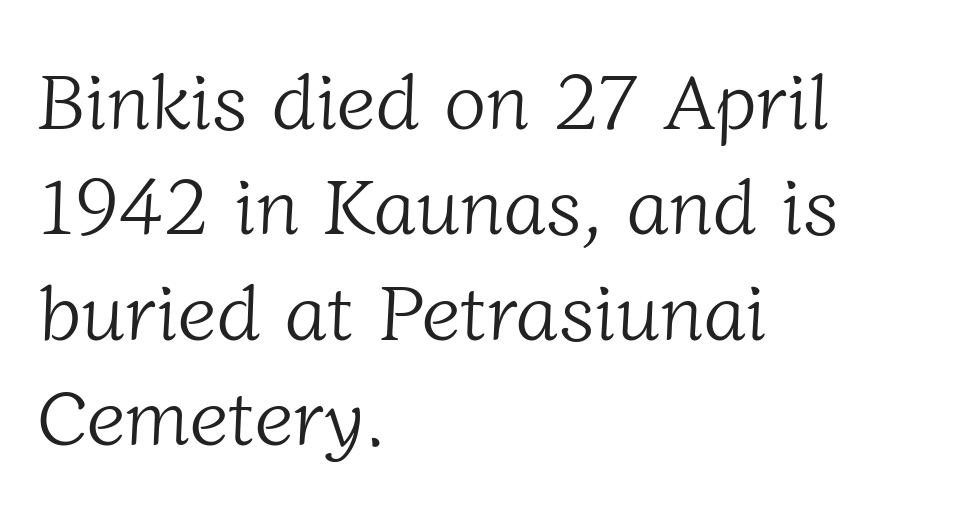
The line-height multiplier appears to be the usual default. Is this a fixed-width face? No — the glyphs have proportional, varying widths. The designer went with a serif here, giving each stem small feet. The typeface has the unassuming heft of standard copy or less. Layout note: lines flush left.
